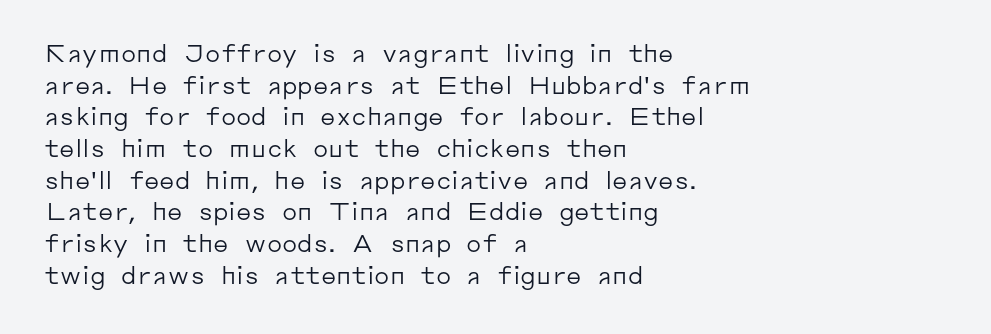
{"italic": "no", "bold": "no", "underline": "no", "align": "left", "line_spacing": "normal", "line_spacing_ratio": 1.32, "letter_spacing": "normal", "letter_spacing_em": 0.0, "glyph_px": 24}
